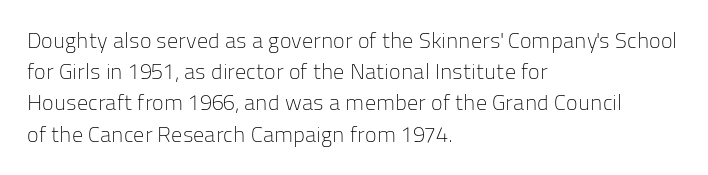
Q: Is the text bold? A: No.
Q: Is the text italic (slanted)? A: No, it is upright.
Q: Is the text underlined? A: No.
Q: How is the paragraph aligned? A: Left-aligned.
Q: Is the spacing between letters normal or unusually wide? A: Normal.
Q: Is the spacing between lines tight, normal or loose? A: Normal.
